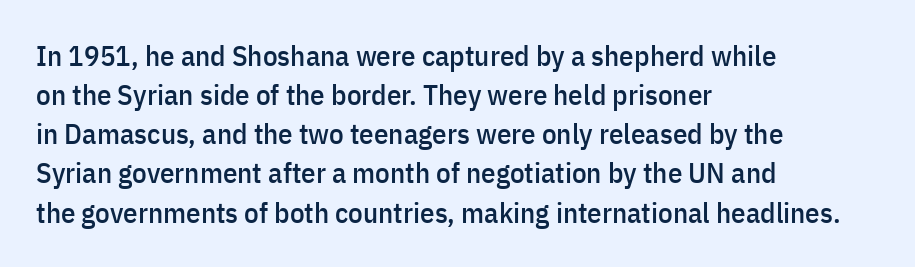
Q: Is the text italic (slanted)? A: No, it is upright.
Q: Is the typeface a serif or a sans-serif typeface? A: Sans-serif.
Q: Is the text underlined? A: No.
Q: How is the paragraph aligned? A: Left-aligned.
Q: Is the spacing between letters normal or unusually wide? A: Normal.
Q: Is the spacing between lines tight, normal or loose? A: Normal.
Q: Width (condensed, normal, or wide)? A: Condensed.
Q: Stroke contrast? A: Low.
Q: x-height? A: Medium.
Q: Monospaced? A: No.
